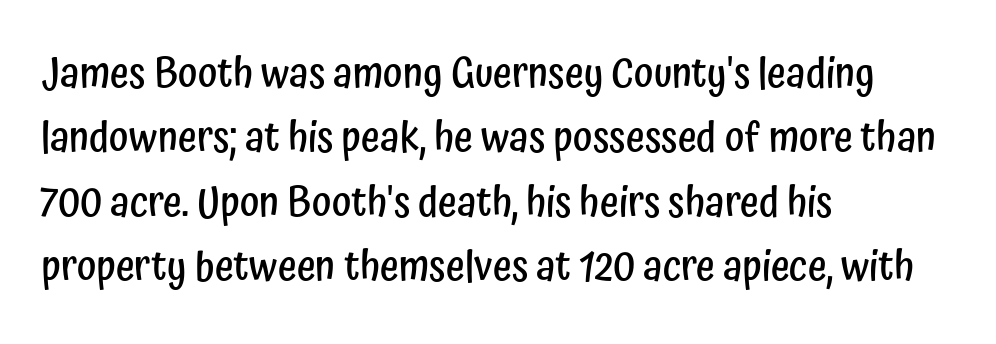
Glyph-to-glyph distance matches everyday printed text. Heft: intermediate — a semibold. The space between consecutive lines is moderate. Decoration check: the copy has no underline. The passage shown is typed in a proportional face where columns would drift.
